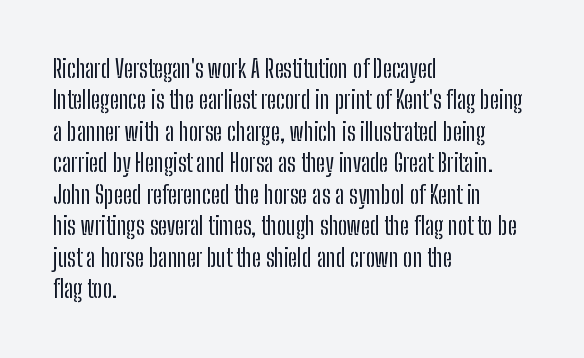
The space directly below the letters is spotless. Whoever set this chose a conventional vertical rhythm. The typesetter chose a ragged-right arrangement here. Posture: straight, roman, zero tilt. Standard letterfit; no display-style spreading of the glyphs.
